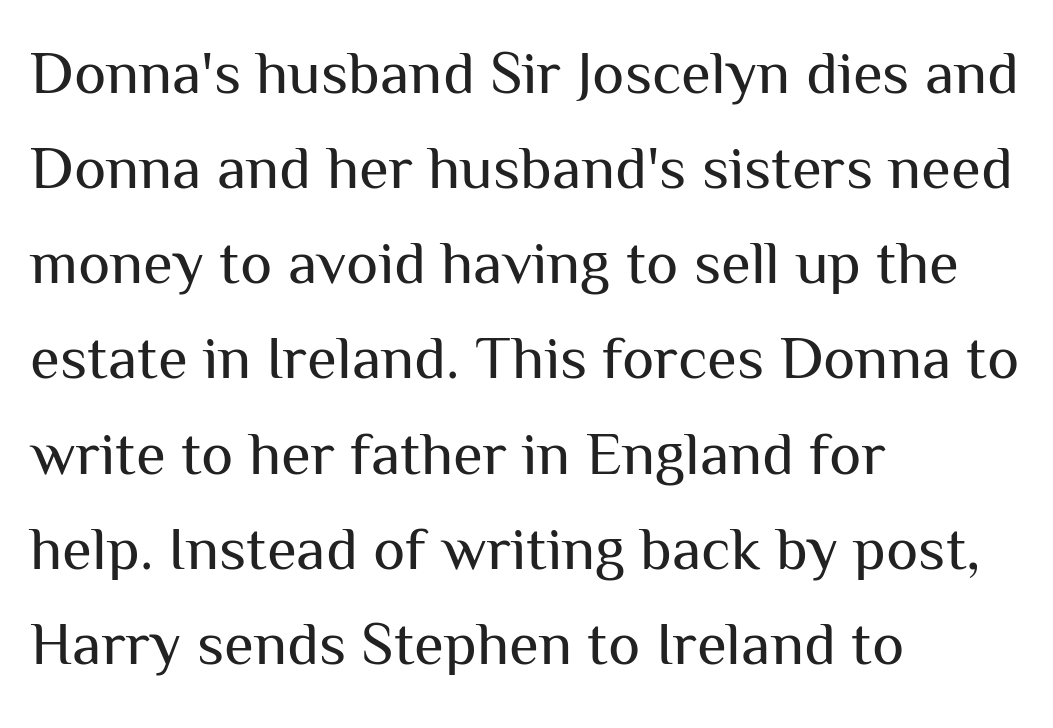
Does the type have serifs? No, each stem ends abruptly. Style check: upright. The block of text has a typical density, with ordinary space between rows. The glyphs are unaccompanied by any horizontal stroke below them.
